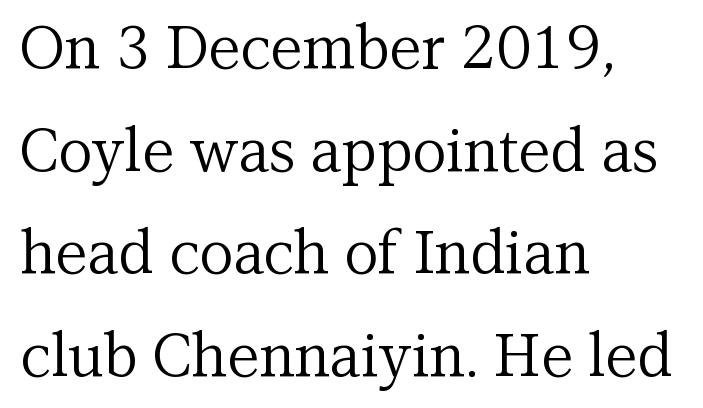
Q: Is the text bold? A: No.
Q: Is the text italic (slanted)? A: No, it is upright.
Q: Is the typeface a serif or a sans-serif typeface? A: Serif.
Q: Is the text underlined? A: No.
Q: How is the paragraph aligned? A: Left-aligned.
Q: Is the spacing between letters normal or unusually wide? A: Normal.
Q: Width (condensed, normal, or wide)? A: Normal.
Q: Stroke contrast? A: Medium.
Q: x-height? A: Medium.
Q: Monospaced? A: No.
